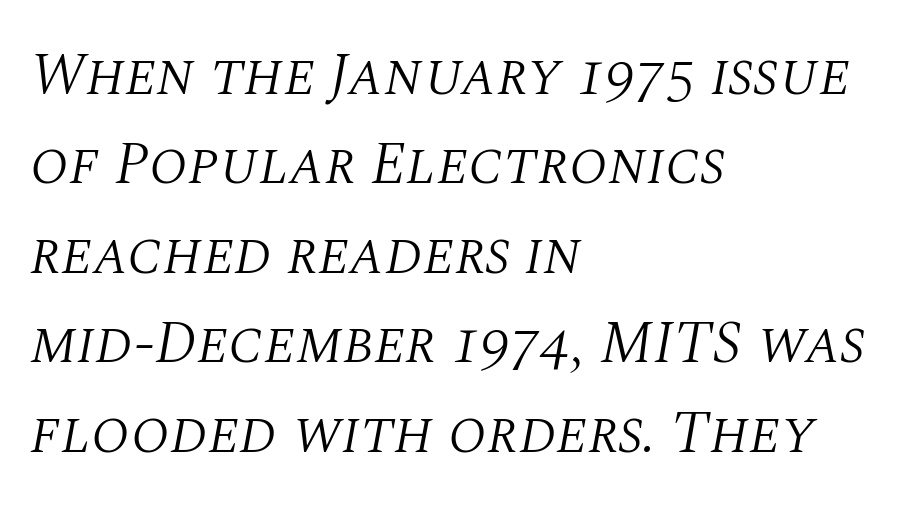
{"serif": "yes", "italic": "yes", "lean": "right", "slant_degrees": 10, "bold": "no", "weight": "light", "width": "normal", "stroke_contrast": "medium", "x_height": "large", "monospaced": "no", "underline": "no", "align": "left", "line_spacing": "normal", "line_spacing_ratio": 1.49, "letter_spacing": "normal", "letter_spacing_em": 0.0, "glyph_px": 60}
